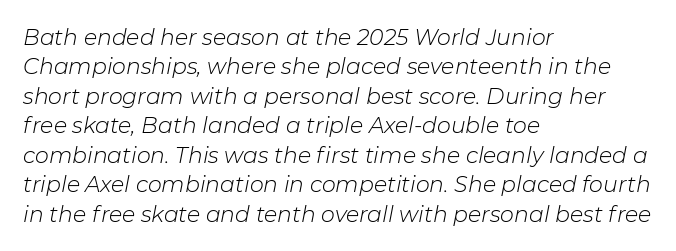
Does extra space separate the letters? No, they use regular spacing. The words here are not underlined. The specimen reads as italic at a glance. The weight would be labelled regular, book, light, or lighter still.
